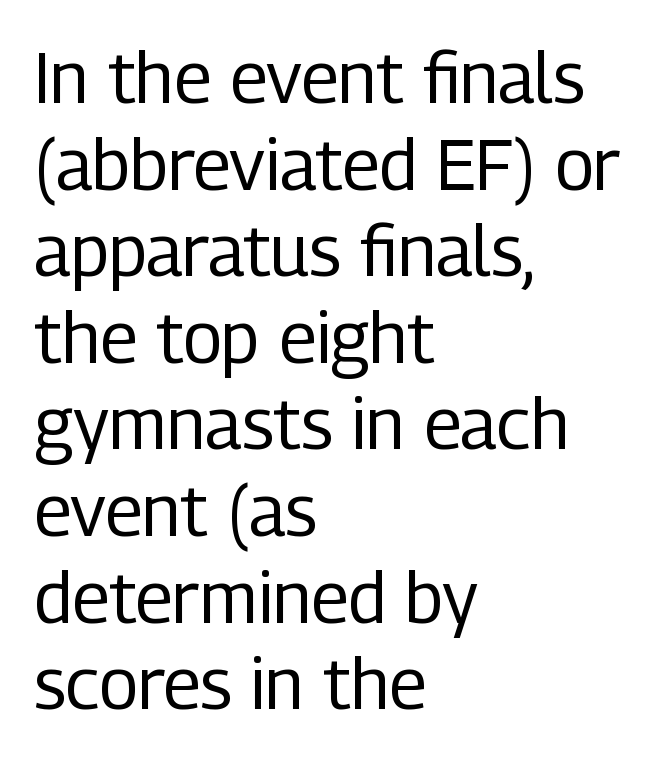
Q: Is the text bold? A: No.
Q: Is the text italic (slanted)? A: No, it is upright.
Q: Is the typeface a serif or a sans-serif typeface? A: Sans-serif.
Q: Is the text underlined? A: No.
Q: How is the paragraph aligned? A: Left-aligned.
Q: Is the spacing between letters normal or unusually wide? A: Normal.
Q: Width (condensed, normal, or wide)? A: Condensed.
Q: Stroke contrast? A: Low.
Q: x-height? A: Medium.
Q: Monospaced? A: No.
